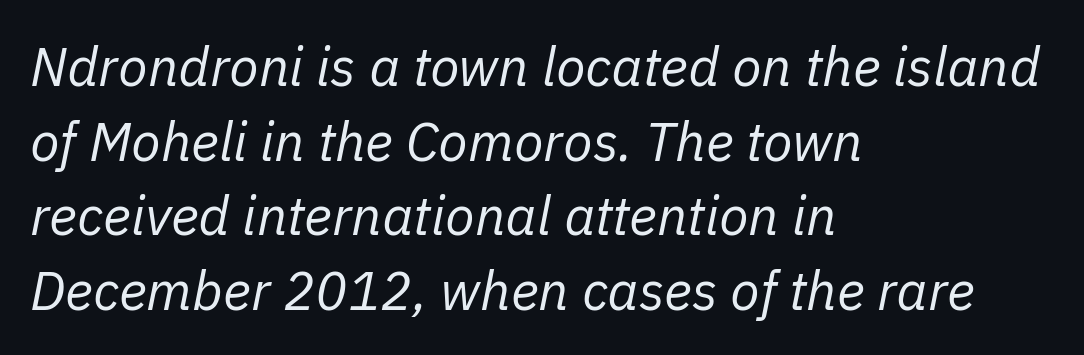
What's the leading like? Ordinary, nothing unusual. The words here are not underlined. Each line starts at the same left margin while the right side varies. The face used here is proportionally spaced, like ordinary book or web type. Designer's note — italics engaged. The characters are drawn with everyday or finer stroke widths.
